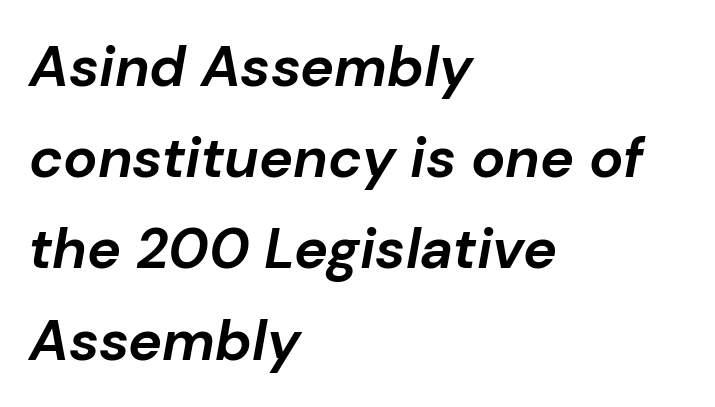
Q: Is the text bold? A: Yes.
Q: Is the text italic (slanted)? A: Yes, it leans right by about 10 degrees.
Q: Is the text underlined? A: No.
Q: How is the paragraph aligned? A: Left-aligned.
Q: Is the spacing between letters normal or unusually wide? A: Normal.
Q: Is the spacing between lines tight, normal or loose? A: Normal.
Q: Width (condensed, normal, or wide)? A: Normal.
Q: Stroke contrast? A: Low.
Q: x-height? A: Medium.
Q: Monospaced? A: No.
